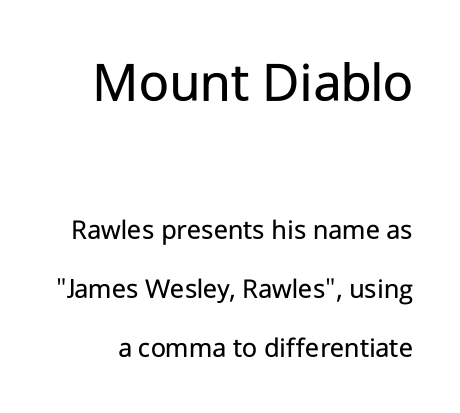
The image shows 58 px regular-weight sans-serif type, upright; set loose line spacing (2.04x), normal letter spacing, not underlined; the first (top) block is 2.0x larger; low stroke contrast and a medium x-height.
